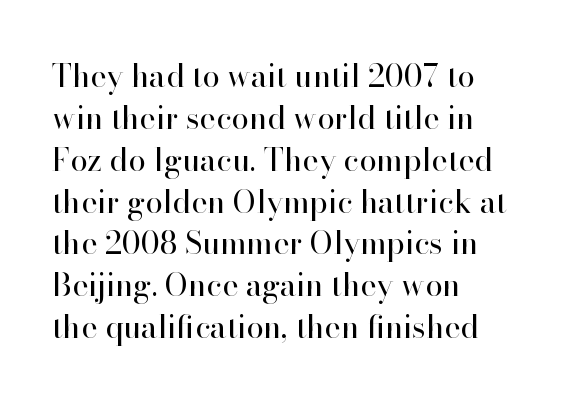
Q: Is the text bold? A: No.
Q: Is the text italic (slanted)? A: No, it is upright.
Q: Is the typeface a serif or a sans-serif typeface? A: Serif.
Q: Is the text underlined? A: No.
Q: How is the paragraph aligned? A: Left-aligned.
Q: Is the spacing between letters normal or unusually wide? A: Normal.
Q: Is the spacing between lines tight, normal or loose? A: Normal.
Q: Width (condensed, normal, or wide)? A: Normal.
Q: Stroke contrast? A: High.
Q: x-height? A: Small.
Q: Monospaced? A: No.
